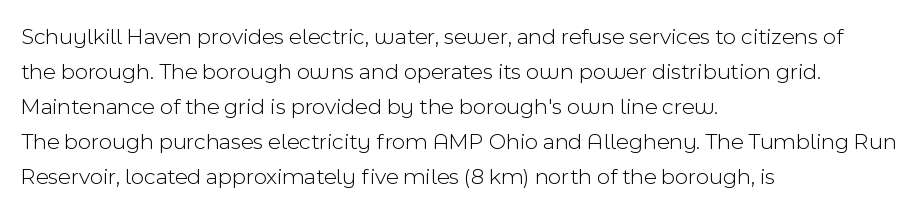
The image shows 23 px text type, upright; set left-aligned, normal line spacing (1.52x), normal letter spacing, not underlined.
